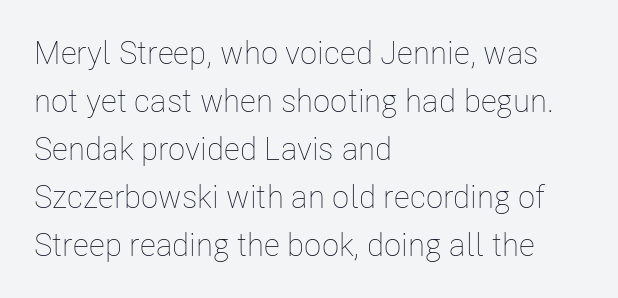
The image shows 32 px thin, condensed type, upright; set left-aligned, normal line spacing (1.5x), normal letter spacing, not underlined; low stroke contrast and a medium x-height.
